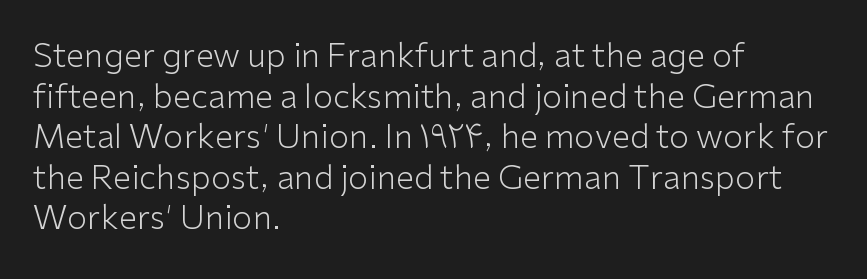
The image shows 33 px light sans-serif type, upright; set left-aligned, line spacing 1.23x, normal letter spacing, not underlined; low stroke contrast and a medium x-height.
